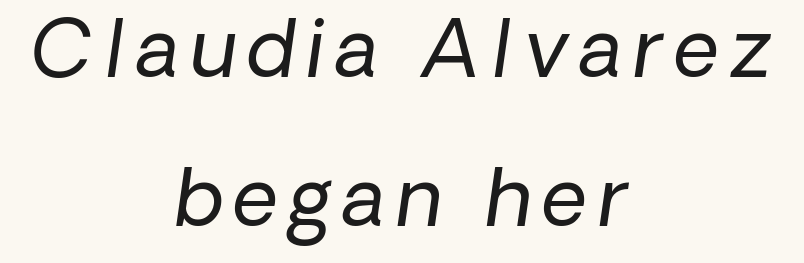
The image shows 79 px regular-weight sans-serif type; set centered, line spacing 1.88x, not underlined; low stroke contrast and a medium x-height.
